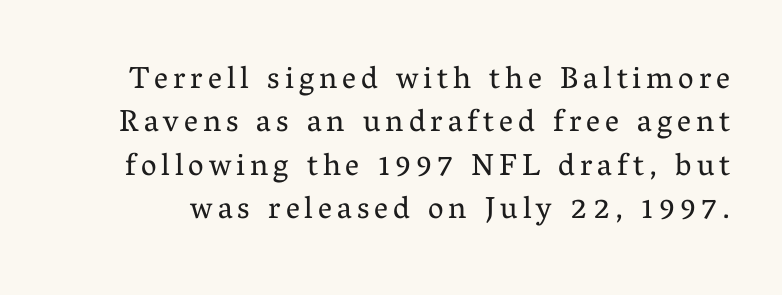
{"serif": "yes", "italic": "no", "bold": "no", "weight": "regular", "width": "normal", "stroke_contrast": "medium", "x_height": "medium", "monospaced": "no", "underline": "no", "line_spacing": "normal", "line_spacing_ratio": 1.4, "glyph_px": 31}
